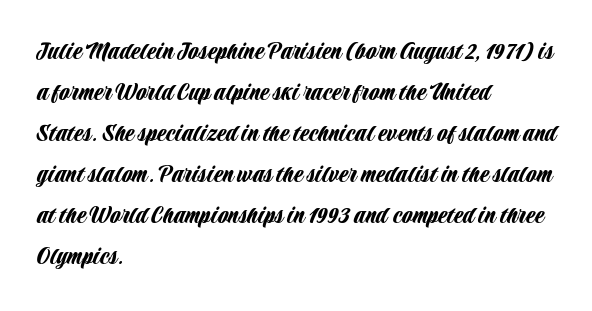
Underlining? Definitely not there. The passage shown stacks its lines at a standard gap. Is the block centered? No — it sits flush against the left margin.
